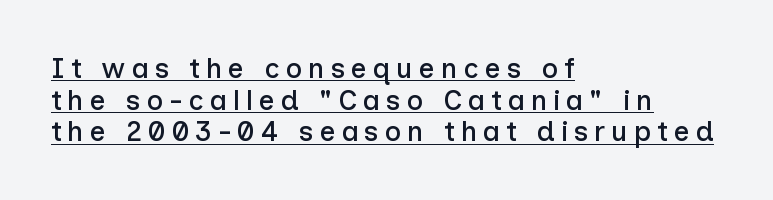
The image shows 28 px sans-serif type, upright; set left-aligned, tight line spacing (1.13x), unusually wide letter spacing (+0.21 em), underlined; low stroke contrast and a medium x-height.
